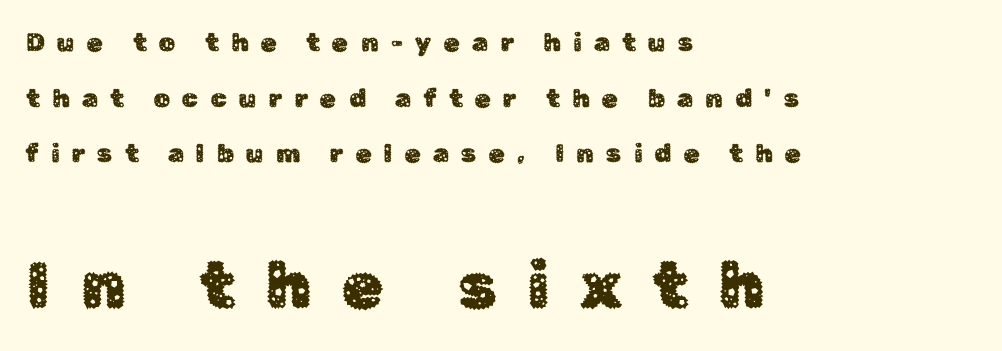
The image shows 66 px sans-serif type, upright; set left-aligned, loose line spacing (2.14x), unusually wide letter spacing (+0.47 em), not underlined; the second (bottom) block is 2.54x larger; low stroke contrast and a medium x-height.
